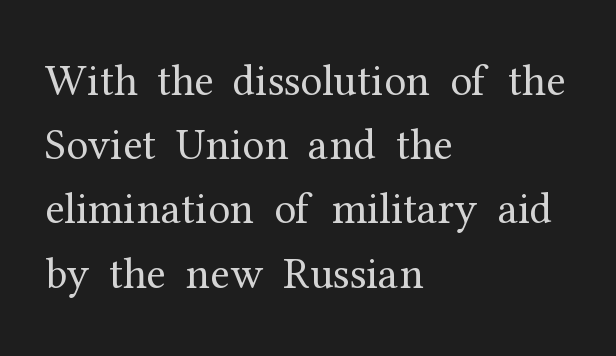
Q: Is the text bold? A: No.
Q: Is the text italic (slanted)? A: No, it is upright.
Q: Is the typeface a serif or a sans-serif typeface? A: Serif.
Q: Is the text underlined? A: No.
Q: How is the paragraph aligned? A: Left-aligned.
Q: Is the spacing between letters normal or unusually wide? A: Normal.
Q: Is the spacing between lines tight, normal or loose? A: Normal.
Q: Width (condensed, normal, or wide)? A: Normal.
Q: Stroke contrast? A: Medium.
Q: x-height? A: Medium.
Q: Monospaced? A: No.
